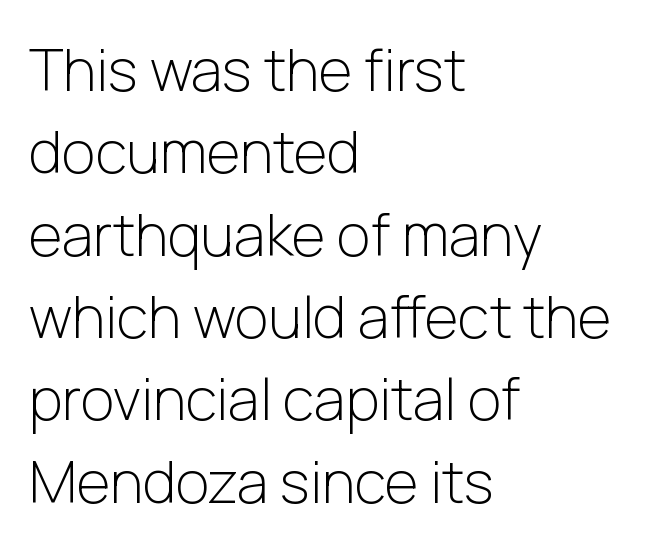
{"serif": "no", "italic": "no", "bold": "no", "weight": "light", "width": "normal", "stroke_contrast": "low", "x_height": "medium", "monospaced": "no", "underline": "no", "align": "left", "line_spacing": "normal", "line_spacing_ratio": 1.42, "letter_spacing": "normal", "letter_spacing_em": 0.0, "glyph_px": 58}
